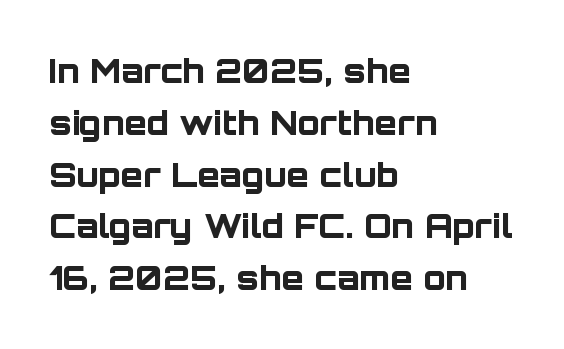
Notice how thick the strokes are: this is what a full bold looks like. Here the designer chose a conventional face with non-uniform glyph widths. The area under the type is left untouched. Glyph-to-glyph distance matches everyday printed text. Vertical spacing — default.
